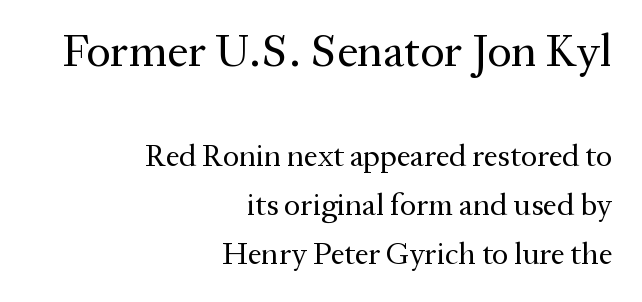
Q: Is the text bold? A: No.
Q: Is the text italic (slanted)? A: No, it is upright.
Q: Is the typeface a serif or a sans-serif typeface? A: Serif.
Q: Is the text underlined? A: No.
Q: How is the paragraph aligned? A: Right-aligned.
Q: Is the spacing between letters normal or unusually wide? A: Normal.
Q: Is the spacing between lines tight, normal or loose? A: Normal.
Q: Which block of text is set in a larger size, the first (top) or the second (bottom)? A: The first (top) one.
Q: Width (condensed, normal, or wide)? A: Normal.
Q: Stroke contrast? A: Medium.
Q: x-height? A: Medium.
Q: Monospaced? A: No.
